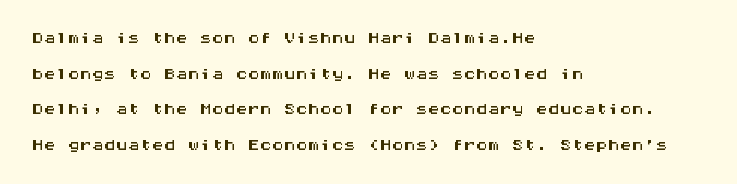
The image shows 24 px text type, upright; set left-aligned, normal line spacing (1.48x), normal letter spacing, not underlined.
